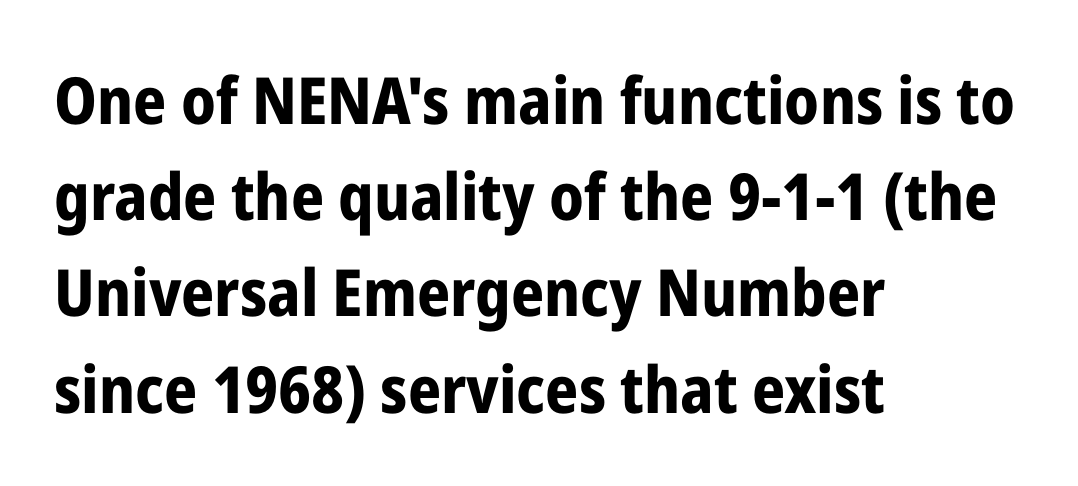
This is sans-serif lettering, the kind often seen on screens and signage. Think of a printed novel: that variable character pitch is what you see here. The lettering holds an erect, upright posture throughout. Look at the stroke-to-counter ratio: heavy, a bold. The paragraph shown leans on its left margin.
